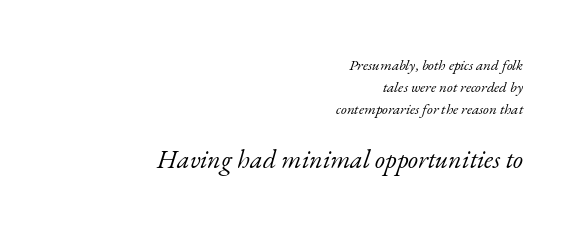
The image shows 26 px text type, italic (leaning right); set right-aligned, normal line spacing (1.48x), normal letter spacing, not underlined; the second (bottom) block is 1.73x larger.
